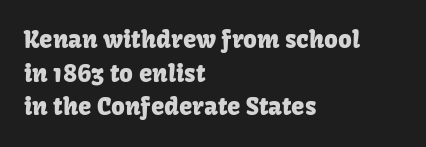
{"italic": "no", "underline": "no", "align": "left", "line_spacing": "normal", "line_spacing_ratio": 1.4, "letter_spacing": "normal", "letter_spacing_em": 0.0, "glyph_px": 24}
